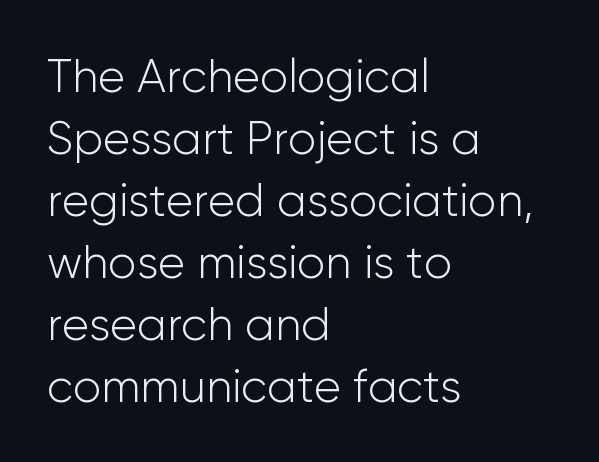
Vertically, the passage feels balanced, rows spaced as you'd expect. Each word holds together tightly as a unit, with standard inter-letter gaps. The letters carry no serifs — their stems end cleanly without finishing strokes. When letters stand straight like this, we call the style roman or upright.
